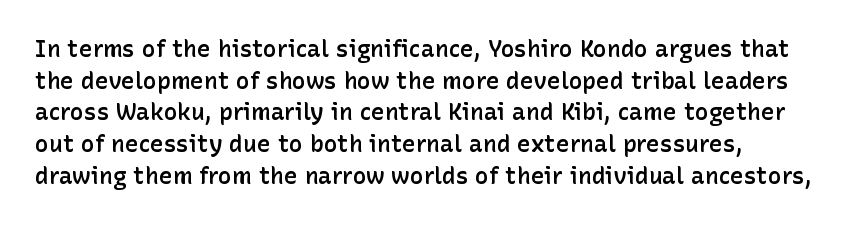
How would I describe the line gaps? Plain and ordinary. A fair bit of extra ink — the face is semibold, not bold. Check the space under the baseline: it is left empty. Style check: upright.
